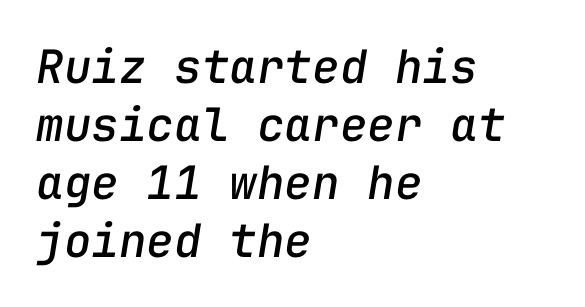
{"italic": "yes", "lean": "right", "slant_degrees": 9, "width": "normal", "stroke_contrast": "low", "x_height": "medium", "monospaced": "yes", "underline": "no", "align": "left", "line_spacing": "normal", "line_spacing_ratio": 1.26, "letter_spacing": "normal", "letter_spacing_em": 0.0, "glyph_px": 46}
